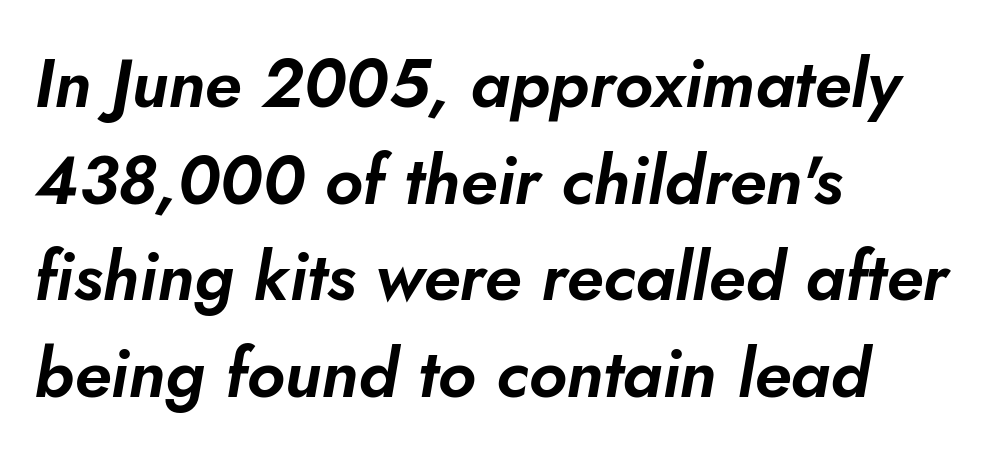
{"italic": "yes", "lean": "right", "slant_degrees": 10, "width": "normal", "stroke_contrast": "low", "x_height": "small", "monospaced": "no", "underline": "no", "align": "left", "line_spacing": "normal", "line_spacing_ratio": 1.42, "letter_spacing": "normal", "letter_spacing_em": 0.0, "glyph_px": 68}
